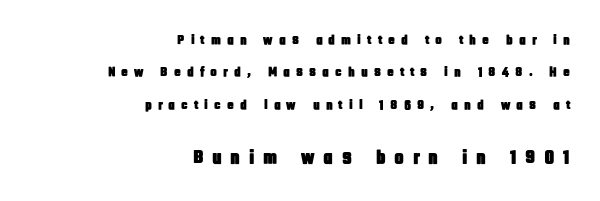
This sample uses an upright cut, with every glyph sitting square on the baseline. The rendering inserts visible extra space after every character. The paragraph shown leans on its right margin. Successive baselines arrive slowly, with a big drop between each. The foot of each line stays bare and open. Two sizes are in play, and the larger belongs to the second block.
